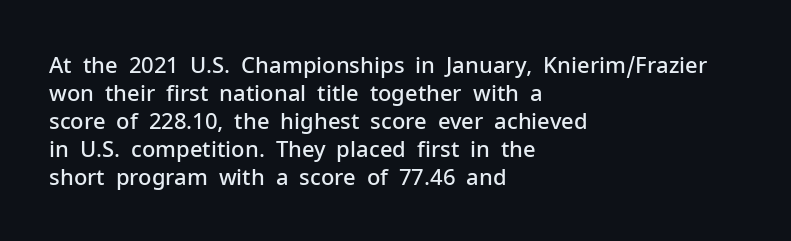
Q: Is the text bold? A: Semi-bold.
Q: Is the text italic (slanted)? A: No, it is upright.
Q: Is the text underlined? A: No.
Q: How is the paragraph aligned? A: Left-aligned.
Q: Is the spacing between letters normal or unusually wide? A: Normal.
Q: Is the spacing between lines tight, normal or loose? A: Normal.
